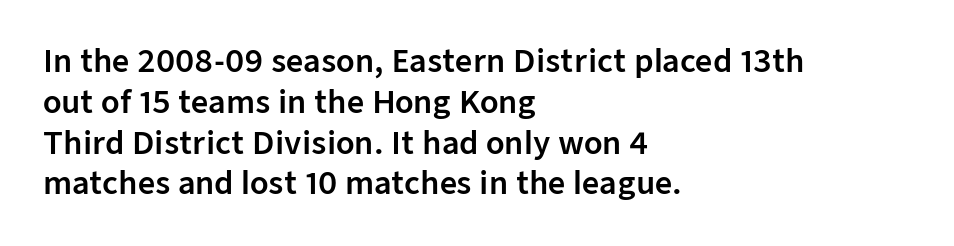
The image shows 30 px sans-serif type, upright; set left-aligned, normal line spacing (1.36x), normal letter spacing, not underlined; low stroke contrast and a medium x-height.
